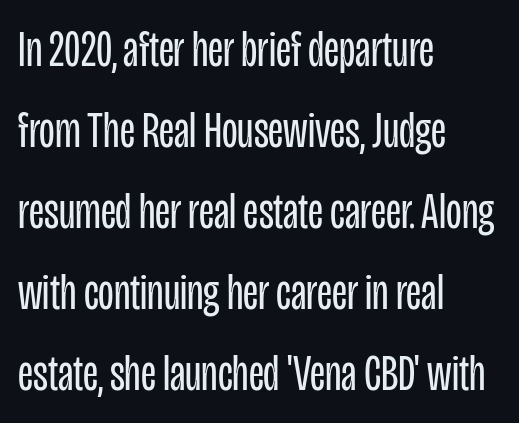
{"serif": "no", "italic": "no", "bold": "no", "weight": "regular", "width": "condensed", "stroke_contrast": "low", "x_height": "large", "monospaced": "no", "underline": "no", "align": "left", "line_spacing": "normal", "line_spacing_ratio": 1.59, "letter_spacing": "normal", "letter_spacing_em": 0.0, "glyph_px": 51}
